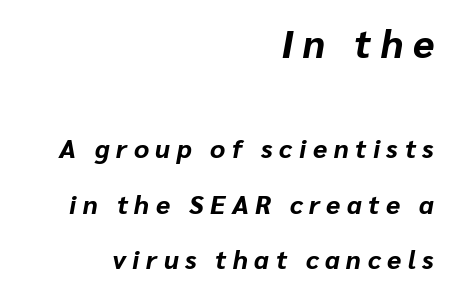
The image shows 39 px bold type, italic (leaning right); set right-aligned, loose line spacing (2.13x), unusually wide letter spacing (+0.25 em), not underlined; the first (top) block is 1.5x larger; low stroke contrast and a medium x-height.
